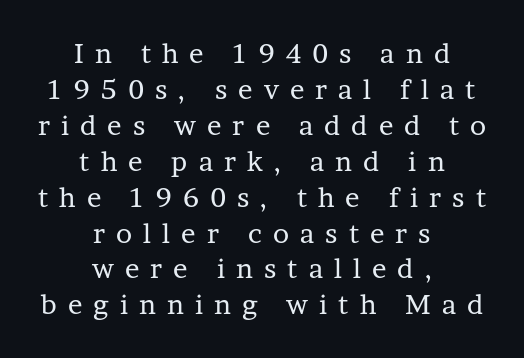
The image shows 27 px text type, upright; set centered, normal line spacing (1.33x), unusually wide letter spacing (+0.41 em), not underlined.
